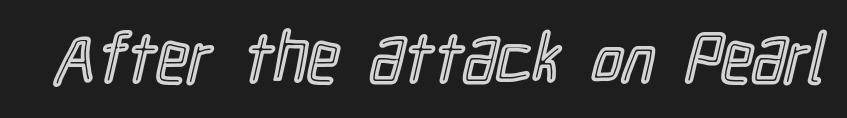
Q: Is the text italic (slanted)? A: Yes.
Q: Is the text underlined? A: No.
Q: Is the spacing between letters normal or unusually wide? A: Normal.
Q: Width (condensed, normal, or wide)? A: Condensed.
Q: x-height? A: Medium.
Q: Monospaced? A: No.
